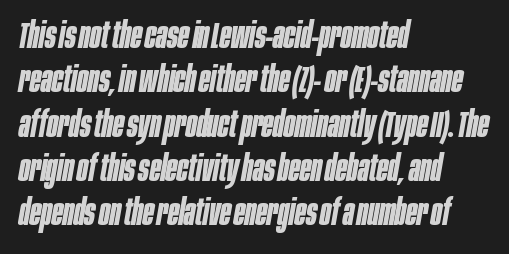
{"italic": "yes", "lean": "right", "slant_degrees": 10, "bold": "yes", "weight": "bold", "width": "condensed", "stroke_contrast": "low", "x_height": "large", "monospaced": "no", "underline": "no", "align": "left", "line_spacing_ratio": 1.23, "letter_spacing": "normal", "letter_spacing_em": 0.0, "glyph_px": 36}
